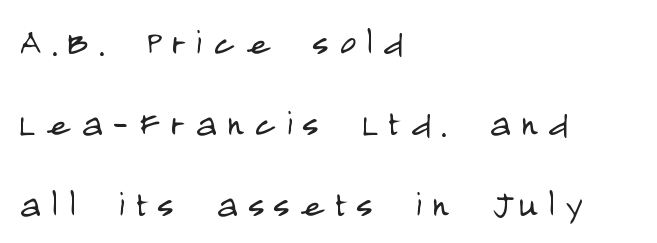
{"serif": "no", "italic": "no", "bold": "no", "weight": "light", "width": "condensed", "stroke_contrast": "low", "x_height": "large", "monospaced": "no", "underline": "no", "align": "left", "line_spacing_ratio": 1.84, "letter_spacing": "wide", "letter_spacing_em": 0.24, "glyph_px": 44}
